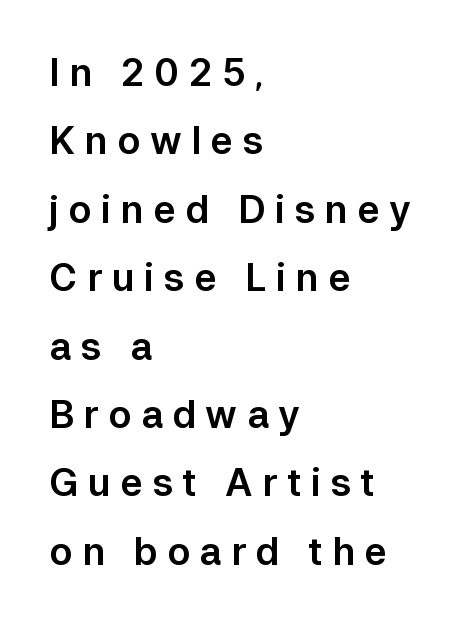
The type sits square on the baseline with zero lean. Note the varied advance widths — an 'i' is clearly narrower than an 'm'. The line texture is sparse and dotted thanks to wide tracking. Reading down the block, your eye returns to a fixed left position each line. Letters rest on an invisible, unmarked baseline.
